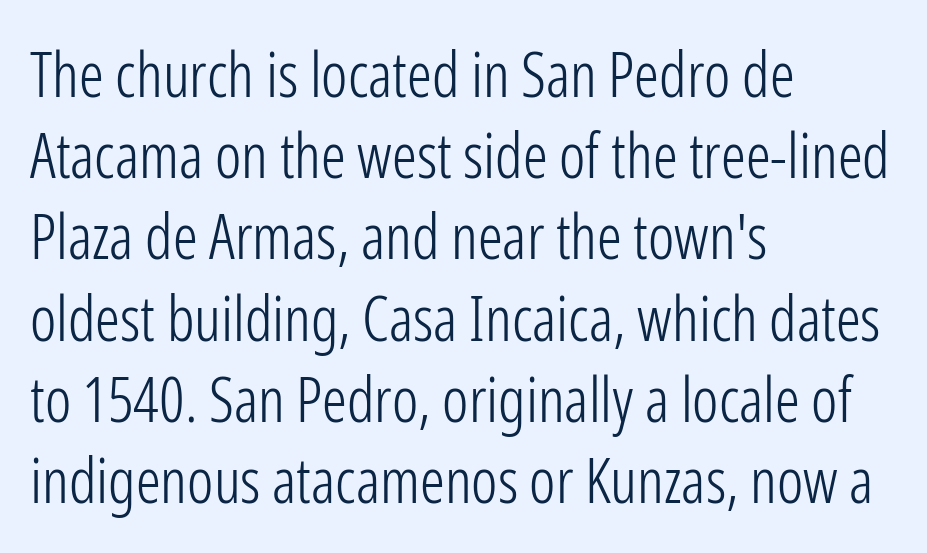
Q: Is the text bold? A: No.
Q: Is the text italic (slanted)? A: No, it is upright.
Q: Is the typeface a serif or a sans-serif typeface? A: Sans-serif.
Q: Is the text underlined? A: No.
Q: How is the paragraph aligned? A: Left-aligned.
Q: Is the spacing between letters normal or unusually wide? A: Normal.
Q: Is the spacing between lines tight, normal or loose? A: Normal.
Q: Width (condensed, normal, or wide)? A: Condensed.
Q: Stroke contrast? A: Low.
Q: x-height? A: Medium.
Q: Monospaced? A: No.
